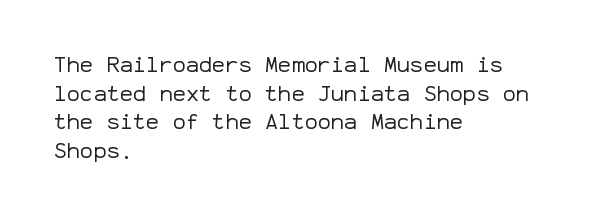
Q: Is the text bold? A: No.
Q: Is the text italic (slanted)? A: No, it is upright.
Q: Is the text underlined? A: No.
Q: How is the paragraph aligned? A: Left-aligned.
Q: Is the spacing between letters normal or unusually wide? A: Normal.
Q: Is the spacing between lines tight, normal or loose? A: Normal.
